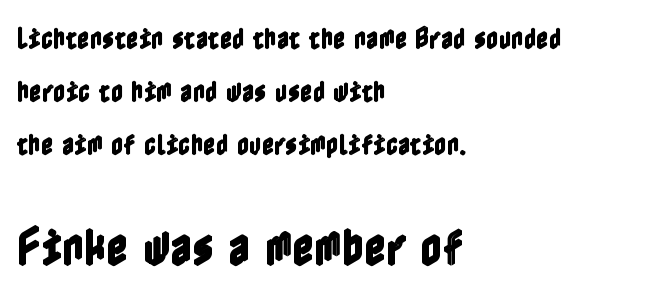
Q: Is the text italic (slanted)? A: No, it is upright.
Q: Is the text underlined? A: No.
Q: How is the paragraph aligned? A: Left-aligned.
Q: Is the spacing between letters normal or unusually wide? A: Normal.
Q: Is the spacing between lines tight, normal or loose? A: Loose.
Q: Which block of text is set in a larger size, the first (top) or the second (bottom)? A: The second (bottom) one.
Q: Width (condensed, normal, or wide)? A: Condensed.
Q: x-height? A: Medium.
